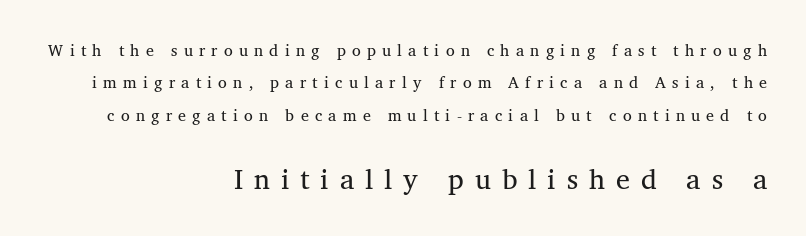
The image shows 28 px regular-weight serif type; set right-aligned, loose line spacing (2.03x), unusually wide letter spacing (+0.39 em), not underlined; the second (bottom) block is 1.75x larger; medium stroke contrast and a medium x-height.
